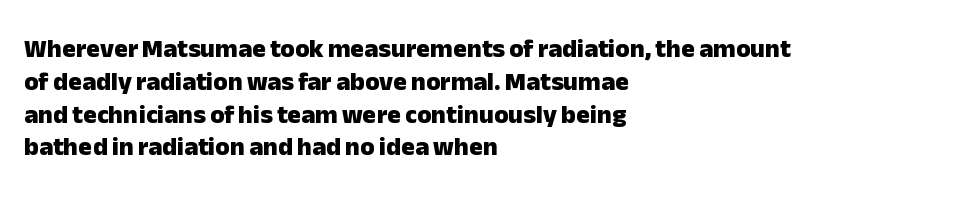
Reading down the column, the eye jumps a familiar distance to each next line. The passage shown is not underscored anywhere. Its strokes are broad and dark, the hallmark of bold type. Quick note: not italic, upright. Observe the ordinary spacing: letters are neighbours, not strangers. Line beginnings align vertically; line endings do not.
